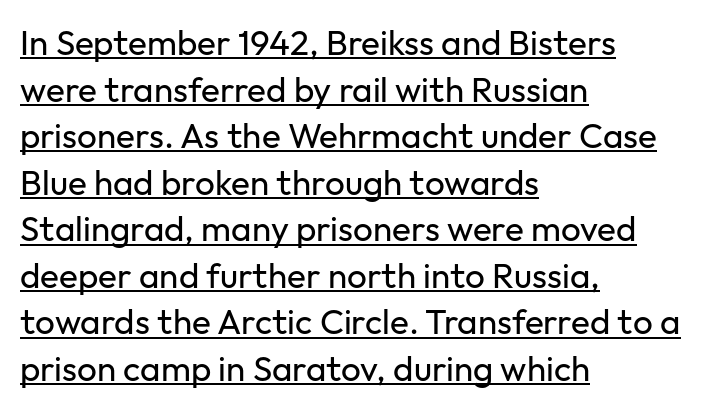
{"serif": "no", "italic": "no", "bold": "no", "weight": "regular", "width": "normal", "stroke_contrast": "low", "x_height": "medium", "monospaced": "no", "underline": "yes", "align": "left", "line_spacing": "normal", "line_spacing_ratio": 1.33, "letter_spacing": "normal", "letter_spacing_em": 0.0, "glyph_px": 35}
